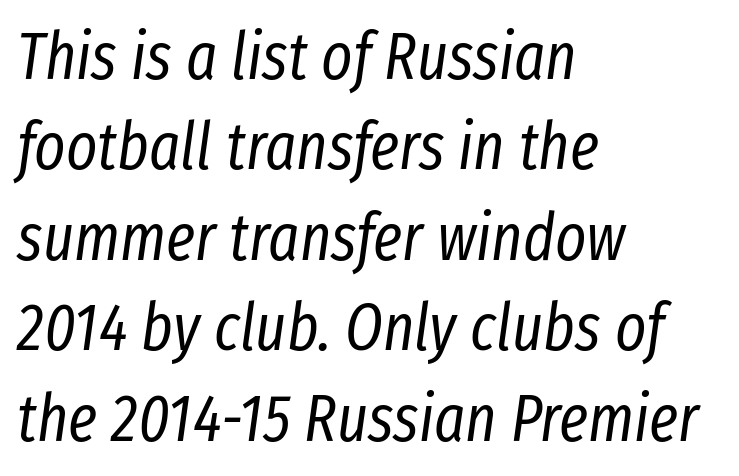
{"italic": "yes", "lean": "right", "slant_degrees": 8, "bold": "no", "weight": "regular", "width": "condensed", "stroke_contrast": "low", "x_height": "medium", "monospaced": "no", "underline": "no", "align": "left", "line_spacing": "normal", "line_spacing_ratio": 1.37, "letter_spacing": "normal", "letter_spacing_em": 0.0, "glyph_px": 66}
